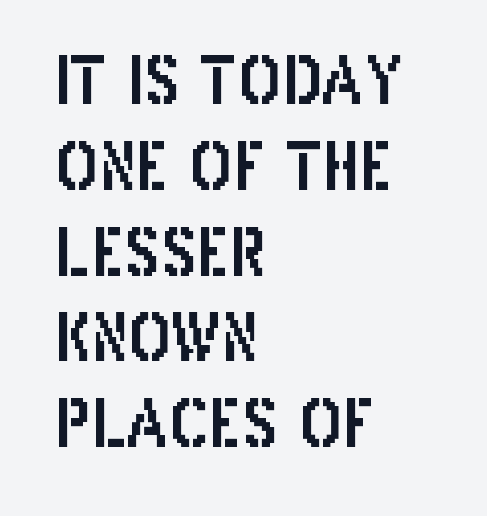
The image shows 65 px condensed sans-serif type, upright; set left-aligned, normal line spacing (1.32x), normal letter spacing, not underlined; low stroke contrast and a large x-height.
